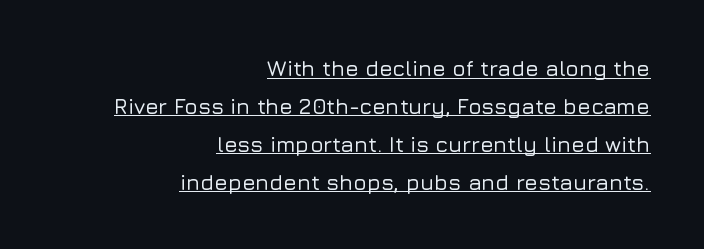
{"italic": "no", "underline": "yes", "align": "right", "line_spacing_ratio": 1.72, "letter_spacing": "normal", "letter_spacing_em": 0.0, "glyph_px": 22}
